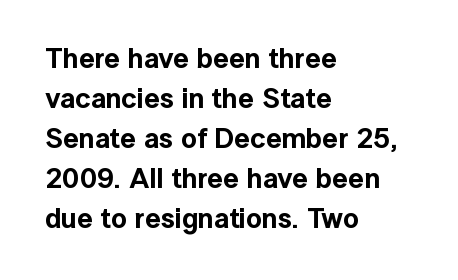
The image shows 28 px sans-serif type, upright; set left-aligned, normal line spacing (1.43x), normal letter spacing, not underlined; a medium x-height.
